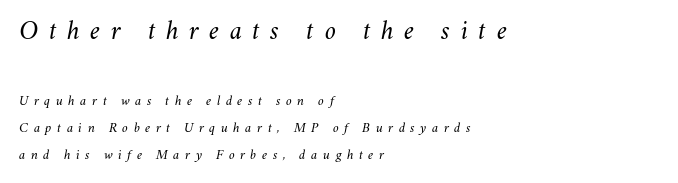
The image shows 27 px text type, italic (leaning right); set left-aligned, loose line spacing (1.96x), unusually wide letter spacing (+0.39 em), not underlined; the first (top) block is 1.93x larger.
